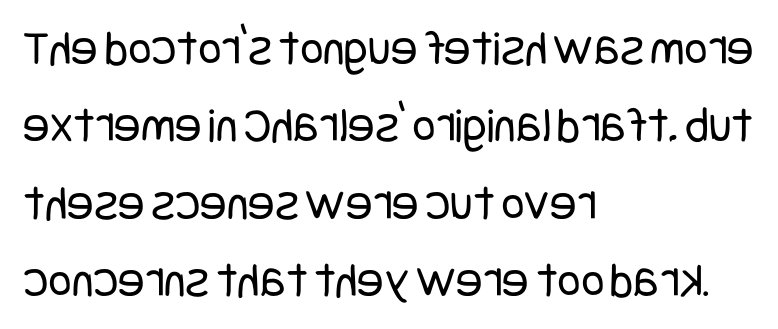
Reading down the column, the eye jumps a familiar distance to each next line. The paragraph has a hard left edge and a soft right edge. A typesetter would label this face a sans. The strokes carry an ordinary text weight at most.
